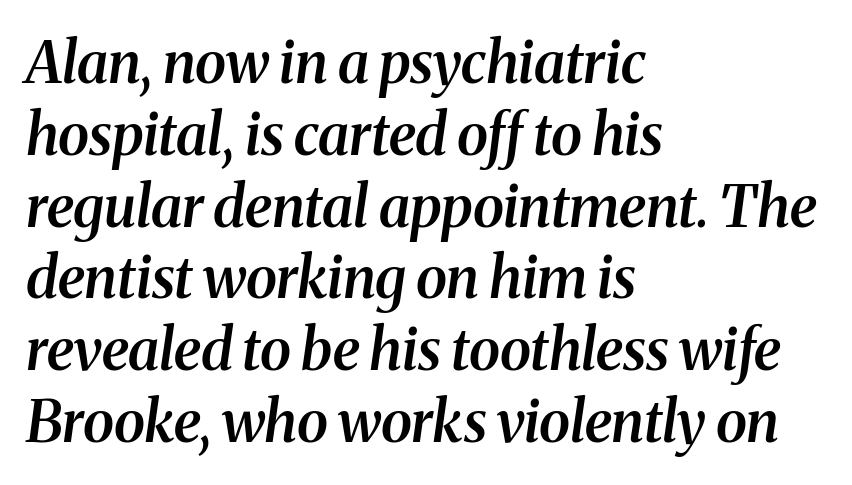
These lines are rendered in a variable-pitch font. Does extra space separate the letters? No, they use regular spacing. Any mark beneath the type? The region is blank. The font family rendered here belongs to the serif group. Semibold letterforms, between regular and bold.
